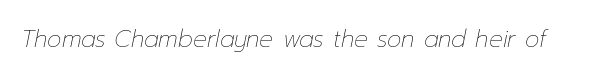
The image shows 23 px text type, italic (leaning right); set normal letter spacing, not underlined.
